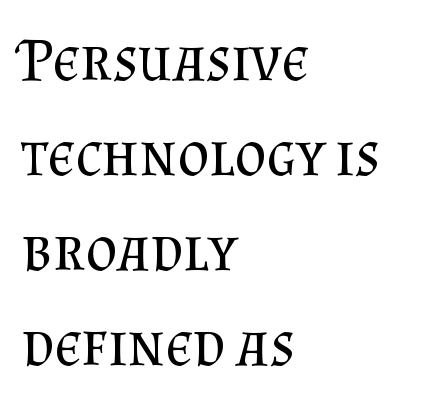
The image shows 61 px regular-weight serif type, upright; set left-aligned, normal line spacing (1.56x), normal letter spacing, not underlined; medium stroke contrast and a small x-height.
